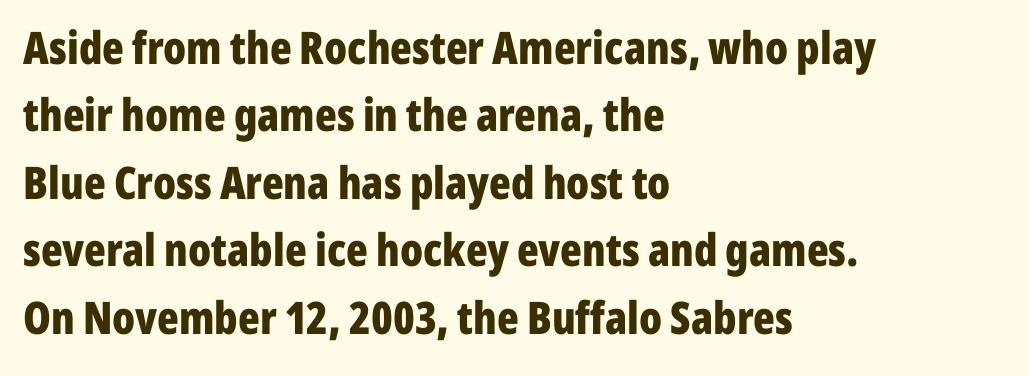
Q: Is the text bold? A: Yes.
Q: Is the text italic (slanted)? A: No, it is upright.
Q: Is the typeface a serif or a sans-serif typeface? A: Sans-serif.
Q: Is the text underlined? A: No.
Q: How is the paragraph aligned? A: Left-aligned.
Q: Is the spacing between letters normal or unusually wide? A: Normal.
Q: Is the spacing between lines tight, normal or loose? A: Normal.
Q: Width (condensed, normal, or wide)? A: Condensed.
Q: Stroke contrast? A: Low.
Q: x-height? A: Medium.
Q: Monospaced? A: No.
